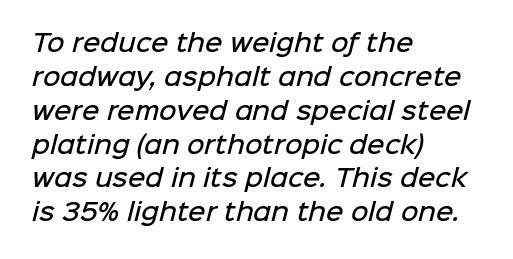
Q: Is the text bold? A: Semi-bold.
Q: Is the text underlined? A: No.
Q: How is the paragraph aligned? A: Left-aligned.
Q: Is the spacing between letters normal or unusually wide? A: Normal.
Q: Is the spacing between lines tight, normal or loose? A: Normal.
